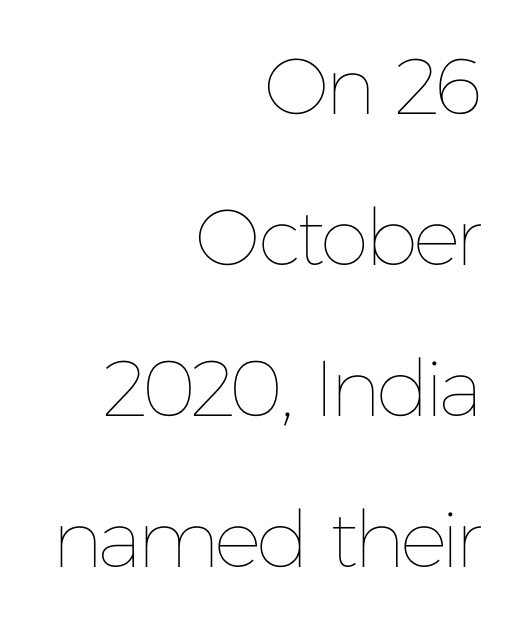
The designer dialed line spacing up above the default. Posture: upright roman. Here the designer chose a conventional face with non-uniform glyph widths. The glyphs are unaccompanied by any horizontal stroke below them.
